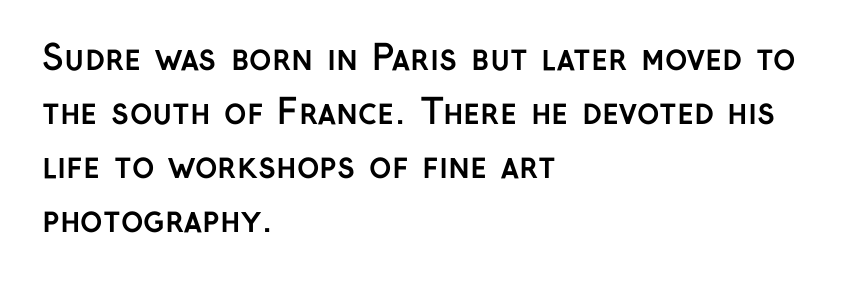
Q: Is the text bold? A: Yes.
Q: Is the text italic (slanted)? A: No, it is upright.
Q: Is the typeface a serif or a sans-serif typeface? A: Sans-serif.
Q: Is the text underlined? A: No.
Q: How is the paragraph aligned? A: Left-aligned.
Q: Is the spacing between letters normal or unusually wide? A: Normal.
Q: Is the spacing between lines tight, normal or loose? A: Normal.
Q: Width (condensed, normal, or wide)? A: Normal.
Q: Stroke contrast? A: Low.
Q: x-height? A: Medium.
Q: Monospaced? A: No.
